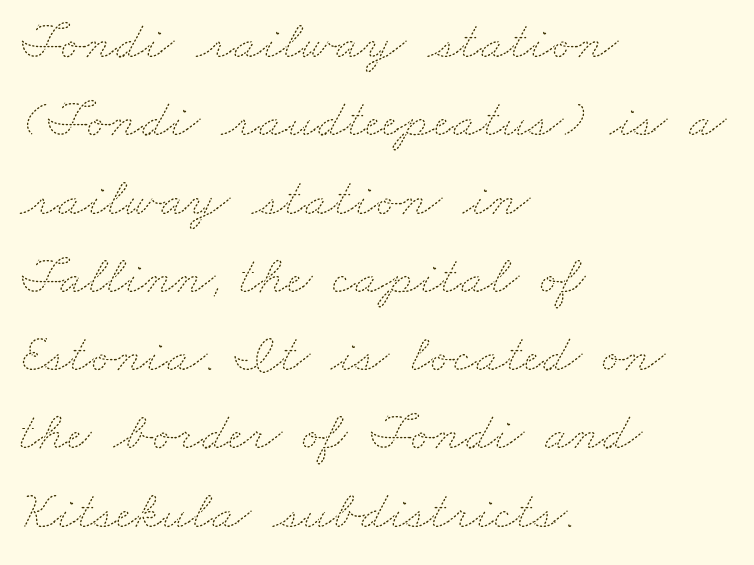
The image shows 54 px thin, wide type; set left-aligned, normal line spacing (1.45x), normal letter spacing, not underlined; medium stroke contrast and a small x-height.
